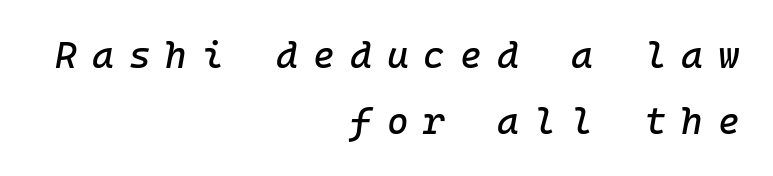
{"italic": "yes", "lean": "right", "slant_degrees": 10, "width": "normal", "stroke_contrast": "low", "x_height": "medium", "monospaced": "yes", "underline": "no", "align": "right", "line_spacing_ratio": 1.78, "letter_spacing": "wide", "letter_spacing_em": 0.41, "glyph_px": 37}
